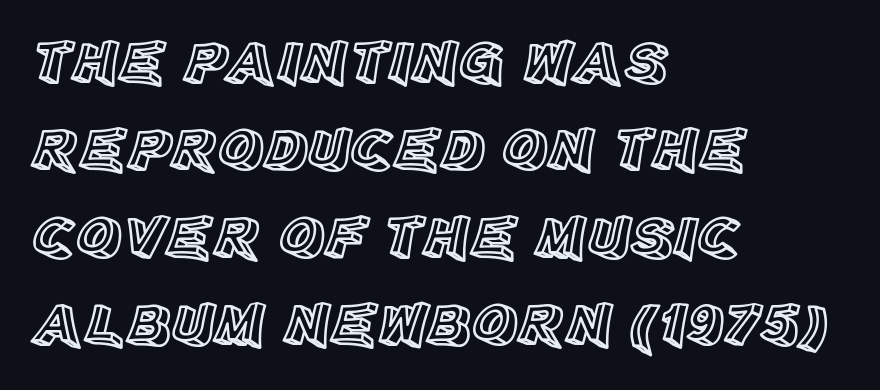
The text block is weighted toward the left margin, trailing off unevenly rightward. These lines keep a tight, regular rhythm from letter to letter. Anything drawn beneath the words? Only blank space. The space between consecutive lines is moderate. This sample has the flowing, uneven cadence of proportional lettering.
